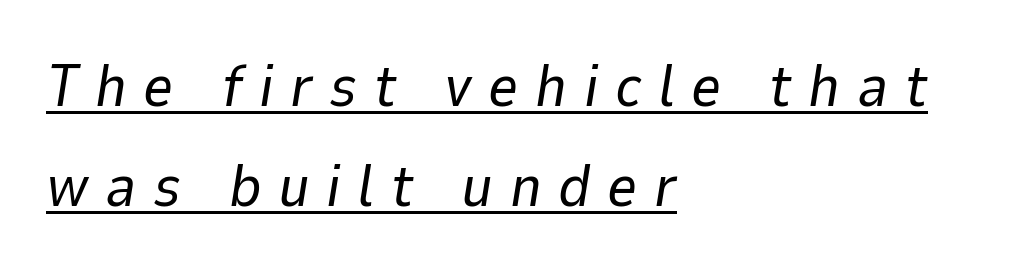
Notice how a bar underscores the lettering throughout. The passage shown is typed in a proportional face where columns would drift. Compared with a centered layout, this one pins lines to the left instead. Look at the tracking — it's clearly loosened, letters drifting apart. Leading: standard.
